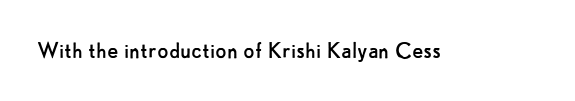
Q: Is the text bold? A: No.
Q: Is the text italic (slanted)? A: No, it is upright.
Q: Is the text underlined? A: No.
Q: Is the spacing between letters normal or unusually wide? A: Normal.
